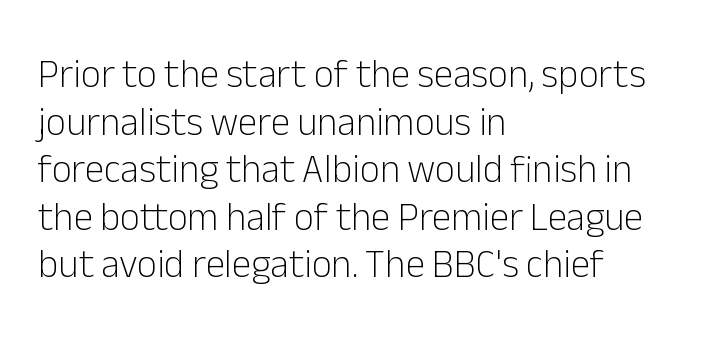
The image shows 39 px light sans-serif type, upright; set left-aligned, line spacing 1.22x, normal letter spacing, not underlined; low stroke contrast and a medium x-height.
